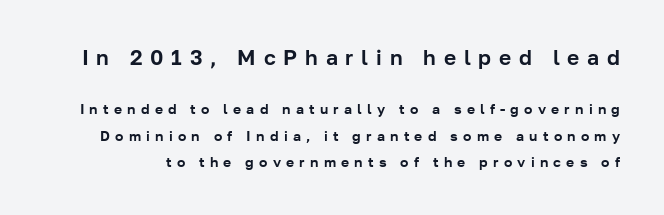
{"italic": "no", "underline": "no", "line_spacing_ratio": 1.88, "letter_spacing": "wide", "letter_spacing_em": 0.37, "larger_block": "first", "size_ratio": 1.5, "glyph_px": 21}
